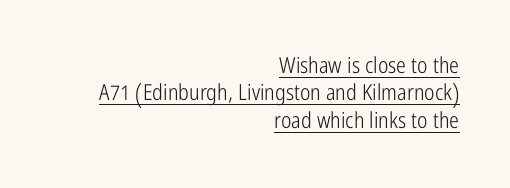
{"italic": "no", "bold": "no", "underline": "yes", "align": "right", "line_spacing_ratio": 1.24, "letter_spacing": "normal", "letter_spacing_em": 0.0, "glyph_px": 22}
